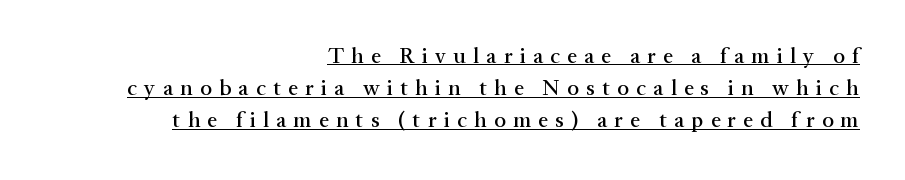
The image shows 22 px text type, upright; set right-aligned, normal line spacing (1.46x), unusually wide letter spacing (+0.33 em), underlined.
